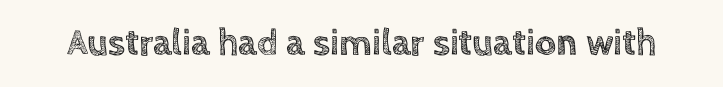
{"italic": "no", "width": "normal", "x_height": "large", "monospaced": "no", "underline": "no", "letter_spacing": "normal", "letter_spacing_em": 0.0, "glyph_px": 37}
